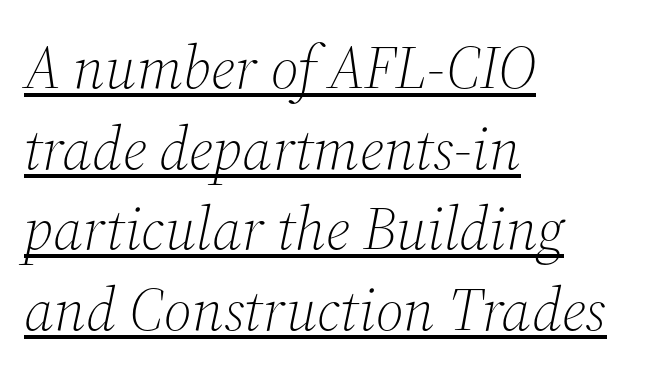
The compositor pushed each line to the left boundary. The designer went with a serif here, giving each stem small feet. Emphasis-style slanted type is in use. Each letter keeps its own natural width here, so spacing adapts to shape.
